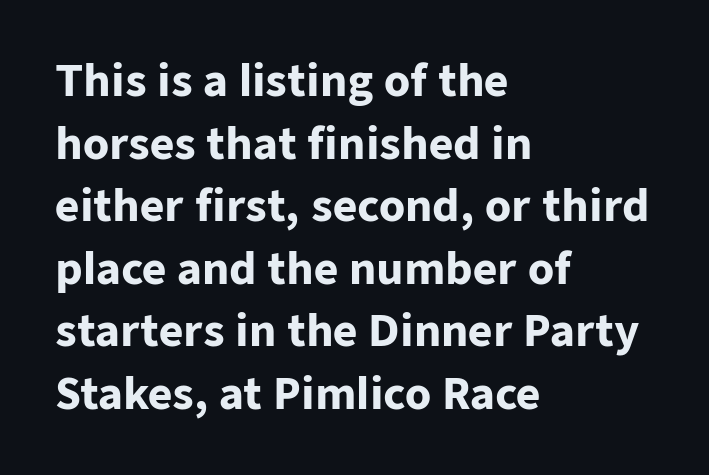
Is this a fixed-width face? No — the glyphs have proportional, varying widths. The leading is moderate, giving the passage an even texture. The designer went with a sans here, leaving each stem footless. Style check: upright. The line texture is even and compact thanks to regular tracking. Anything drawn beneath the words? Only blank space.
